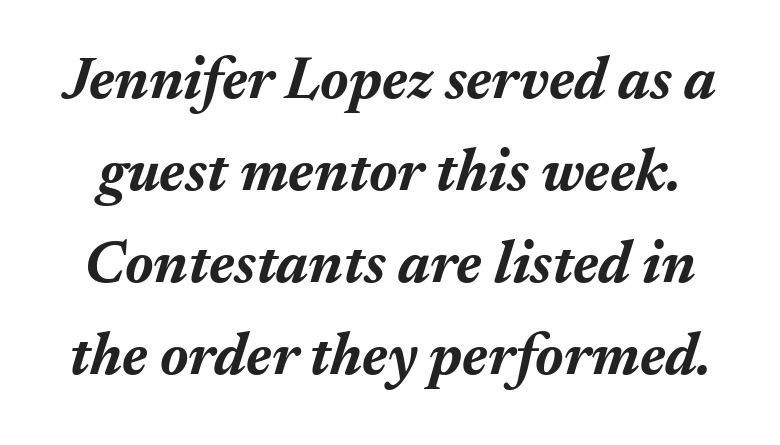
The image shows 59 px bold type, italic (leaning right); set normal line spacing (1.56x), normal letter spacing, not underlined; medium stroke contrast and a medium x-height.
